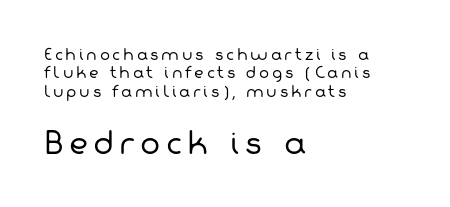
The image shows 30 px regular-weight sans-serif type; set left-aligned, line spacing 1.22x, not underlined; the second (bottom) block is 2.0x larger; low stroke contrast and a medium x-height.
